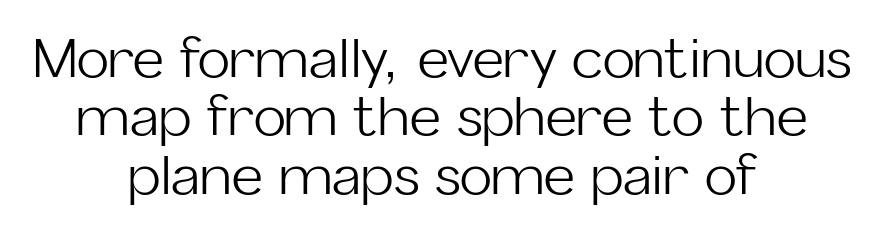
Compared with typical body copy, the letter spacing here is the same. These lines stack symmetrically, like a column narrowing and widening about its center. Serifs: no, the terminals of the letterforms are clean. Posture: straight, roman, zero tilt. Compared with a typical body face, this is equally light or lighter still. Is this a fixed-width face? No — the glyphs have proportional, varying widths.
